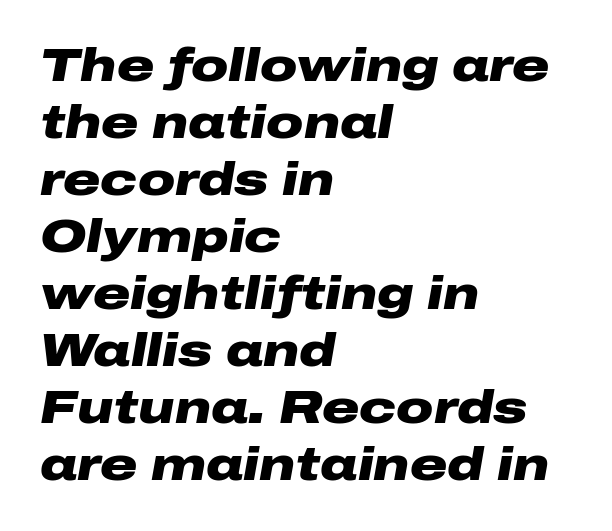
The image shows 46 px heavy, wide type, italic (leaning right); set left-aligned, line spacing 1.24x, normal letter spacing, not underlined; low stroke contrast and a medium x-height.
